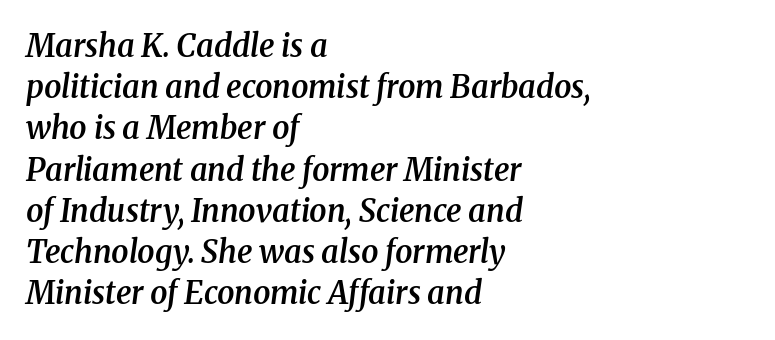
Q: Is the text bold? A: Semi-bold.
Q: Is the text italic (slanted)? A: Yes, it leans right by about 8 degrees.
Q: Is the typeface a serif or a sans-serif typeface? A: Serif.
Q: Is the text underlined? A: No.
Q: How is the paragraph aligned? A: Left-aligned.
Q: Is the spacing between letters normal or unusually wide? A: Normal.
Q: Is the spacing between lines tight, normal or loose? A: Normal.
Q: Width (condensed, normal, or wide)? A: Normal.
Q: Stroke contrast? A: Medium.
Q: x-height? A: Medium.
Q: Monospaced? A: No.
